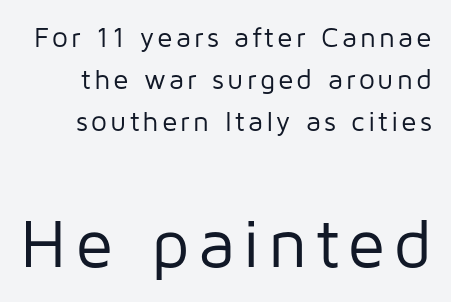
Do the letters lean? They stand straight. Does the type have serifs? No, each stem ends abruptly. Reading top to bottom, the characters get bigger at the block break. Unmarked baselines from the first word to the last. Summary of weight: not heavy and not bold. The face used here is proportionally spaced, like ordinary book or web type.
